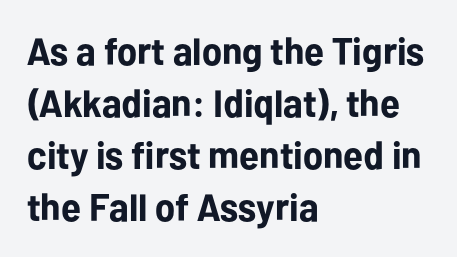
Q: Is the text bold? A: Yes.
Q: Is the text italic (slanted)? A: No, it is upright.
Q: Is the typeface a serif or a sans-serif typeface? A: Sans-serif.
Q: Is the text underlined? A: No.
Q: How is the paragraph aligned? A: Left-aligned.
Q: Is the spacing between letters normal or unusually wide? A: Normal.
Q: Is the spacing between lines tight, normal or loose? A: Normal.
Q: Width (condensed, normal, or wide)? A: Normal.
Q: Stroke contrast? A: Low.
Q: x-height? A: Medium.
Q: Monospaced? A: No.
